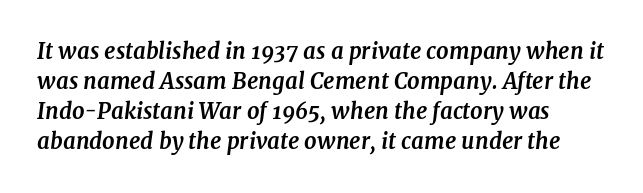
{"italic": "yes", "lean": "right", "slant_degrees": 7, "bold": "yes", "underline": "no", "line_spacing": "normal", "line_spacing_ratio": 1.36, "letter_spacing": "normal", "letter_spacing_em": 0.0, "glyph_px": 22}
